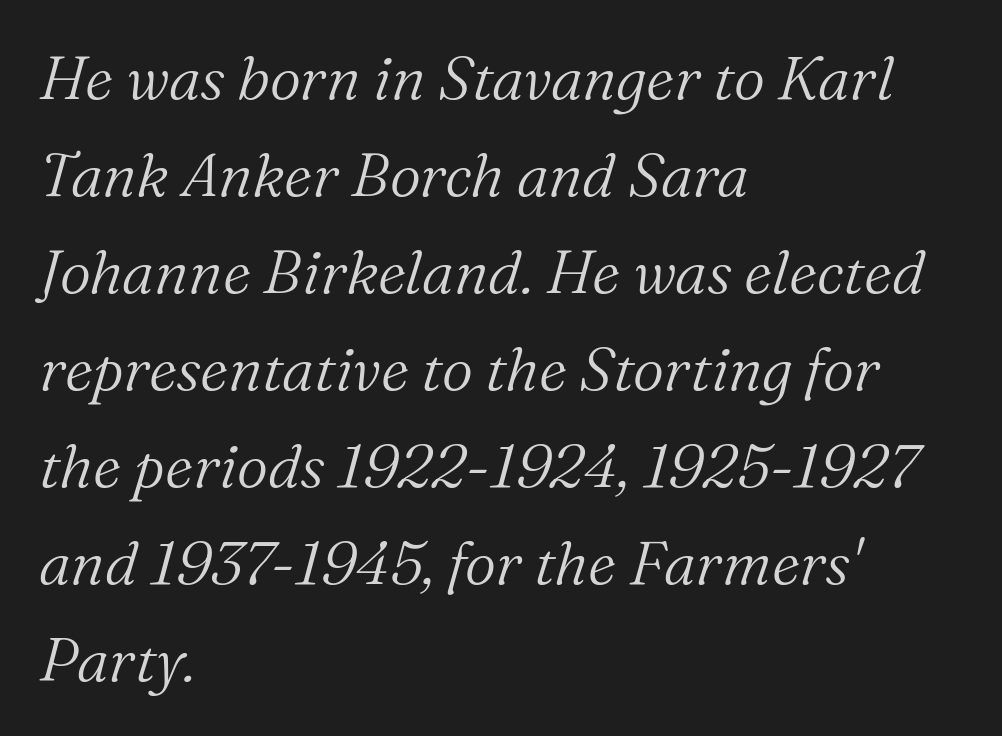
Q: Is the text bold? A: No.
Q: Is the text italic (slanted)? A: Yes, it leans right by about 16 degrees.
Q: Is the typeface a serif or a sans-serif typeface? A: Serif.
Q: Is the text underlined? A: No.
Q: How is the paragraph aligned? A: Left-aligned.
Q: Is the spacing between letters normal or unusually wide? A: Normal.
Q: Is the spacing between lines tight, normal or loose? A: Normal.
Q: Width (condensed, normal, or wide)? A: Normal.
Q: Stroke contrast? A: Medium.
Q: x-height? A: Medium.
Q: Monospaced? A: No.
